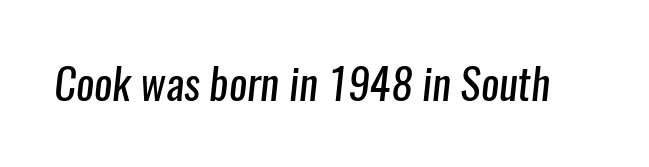
The letterforms sit shoulder to shoulder at normal distance. The rendering shows plain stroke endings on the letterforms — a sans-serif design. Clear beneath every line of the passage. Proportional: the letters do not fall into vertical columns. Nothing heavy about these letters — not bold at all.
